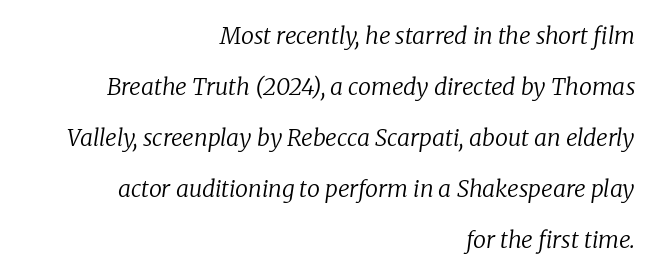
The image shows 23 px text type, italic (leaning right); set right-aligned, loose line spacing (2.22x), normal letter spacing, not underlined.
